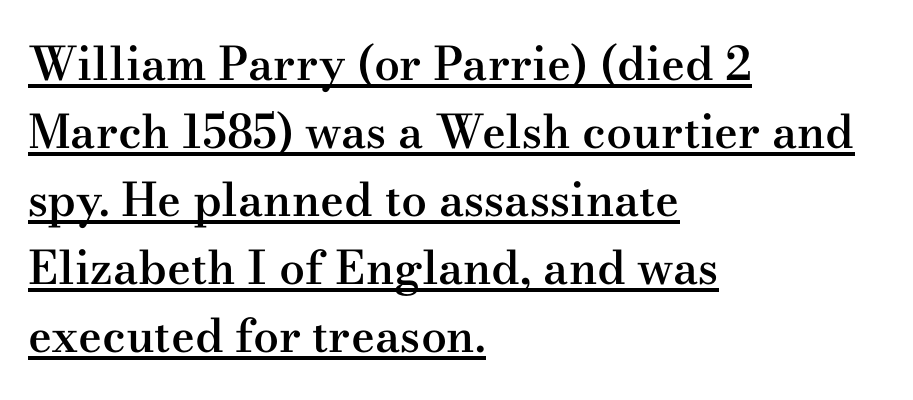
The image shows 46 px semibold, wide serif type, upright; set left-aligned, normal line spacing (1.48x), normal letter spacing, underlined; medium stroke contrast and a small x-height.
